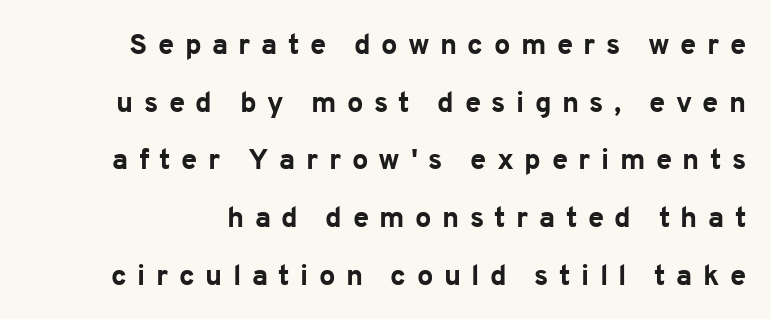
{"serif": "no", "italic": "no", "bold": "yes", "weight": "bold", "width": "normal", "stroke_contrast": "low", "x_height": "medium", "monospaced": "no", "underline": "no", "line_spacing": "loose", "line_spacing_ratio": 1.99, "letter_spacing": "wide", "letter_spacing_em": 0.36, "glyph_px": 29}
